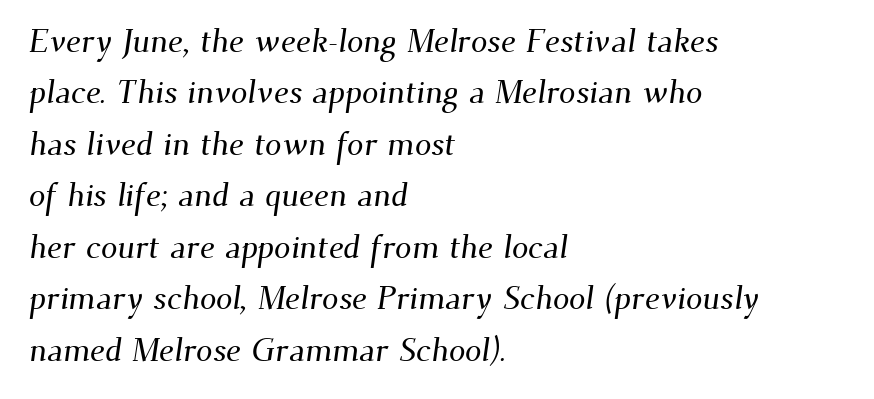
{"serif": "yes", "width": "normal", "stroke_contrast": "medium", "x_height": "small", "monospaced": "no", "underline": "no", "align": "left", "line_spacing": "normal", "line_spacing_ratio": 1.56, "letter_spacing": "normal", "letter_spacing_em": 0.0, "glyph_px": 33}
